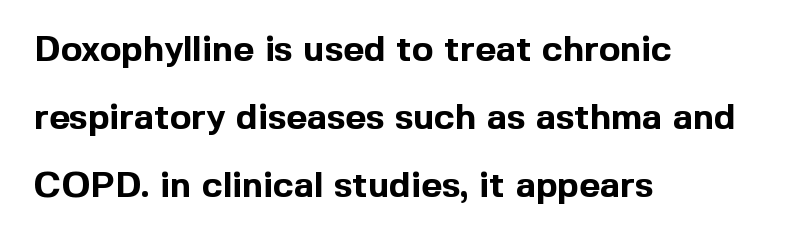
No feet cap the strokes, marking this as sans-serif type. These words are printed bold, with thick strokes throughout. The glyphs are unaccompanied by any horizontal stroke below them. Every stem runs plumb, perpendicular to the baseline.
